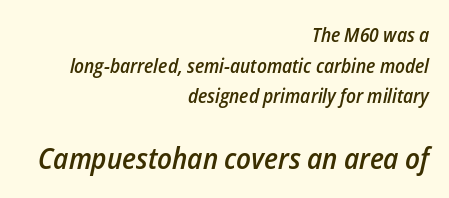
The image shows 30 px semibold, condensed type, italic (leaning right); set right-aligned, normal line spacing (1.53x), normal letter spacing, not underlined; the second (bottom) block is 1.5x larger; low stroke contrast and a medium x-height.
